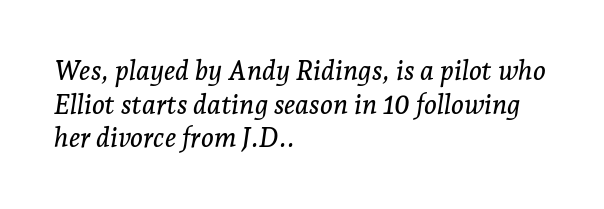
{"italic": "yes", "lean": "right", "slant_degrees": 7, "underline": "no", "align": "left", "line_spacing": "normal", "line_spacing_ratio": 1.25, "letter_spacing": "normal", "letter_spacing_em": 0.0, "glyph_px": 27}
